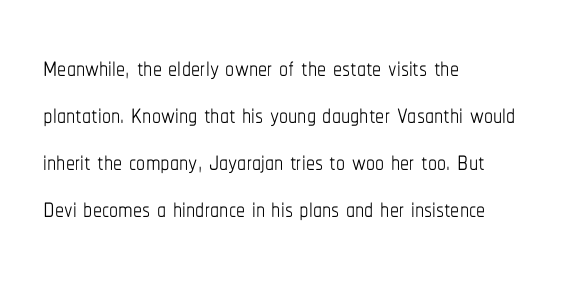
Compared with typical paragraphs, the rows here are spaced about the same. The space directly below the letters is spotless. Counters stay open thanks to moderate or lighter strokes. The rendering uses natural spacing where letterforms have individual widths. Honestly, the letter spacing is just normal — you wouldn't notice it. These lines stack with their left ends in a neat column.
